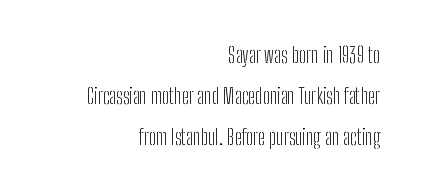
Weight: not bold — regular or lighter. In terms of leading, this rendering errs on the spacious side. Does extra space separate the letters? No, they use regular spacing. Casual observation: everything's shoved over to the right.
